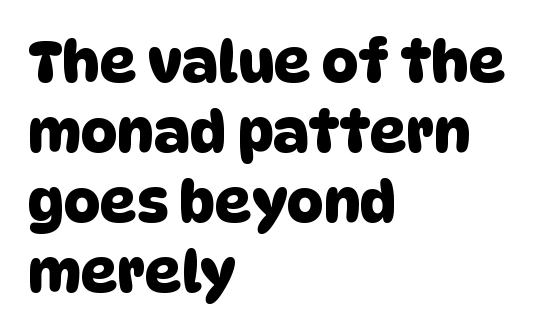
The rendering keeps characters at their native spacing. The passage shown is typed in a proportional face where columns would drift. Letterform terminals end flat and unadorned throughout the passage. Casual observation: everything's shoved over to the left. Honestly, there is no underline to notice here at all.
